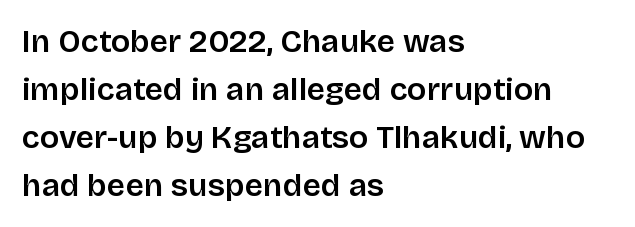
The area under the type is left untouched. Alignment: flush left. Think of a printed novel: that variable character pitch is what you see here. No extra tracking has been applied to these lines.
